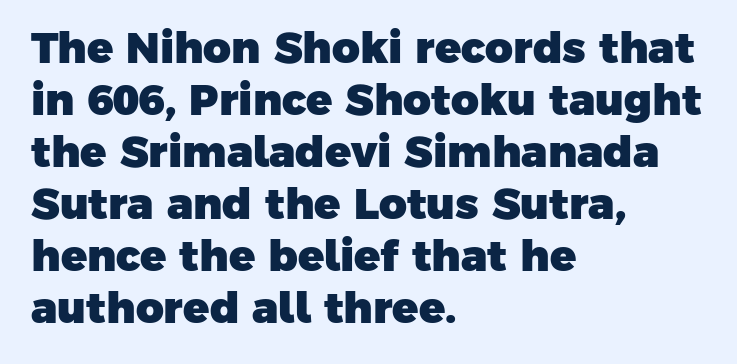
{"serif": "no", "bold": "yes", "weight": "heavy", "width": "normal", "stroke_contrast": "low", "x_height": "medium", "monospaced": "no", "underline": "no", "align": "left", "line_spacing_ratio": 1.21, "letter_spacing": "normal", "letter_spacing_em": 0.0, "glyph_px": 43}
